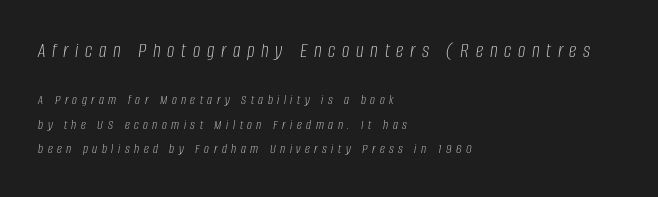
{"italic": "yes", "lean": "right", "slant_degrees": 8, "bold": "no", "underline": "no", "align": "left", "line_spacing_ratio": 1.74, "letter_spacing": "wide", "letter_spacing_em": 0.32, "larger_block": "first", "size_ratio": 1.5, "glyph_px": 21}
